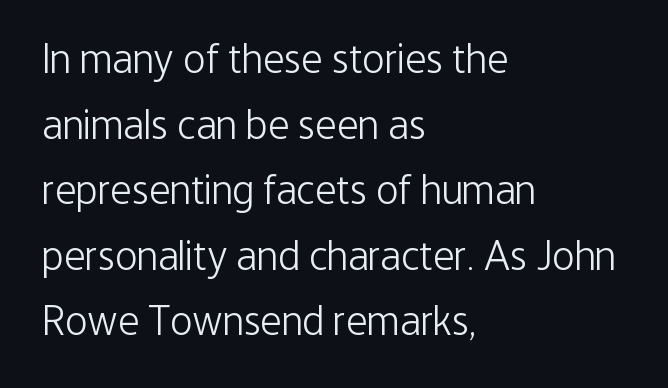
{"serif": "no", "italic": "no", "bold": "no", "weight": "light", "width": "condensed", "stroke_contrast": "low", "x_height": "medium", "monospaced": "no", "underline": "no", "align": "left", "line_spacing": "normal", "line_spacing_ratio": 1.56, "letter_spacing": "normal", "letter_spacing_em": 0.0, "glyph_px": 42}
